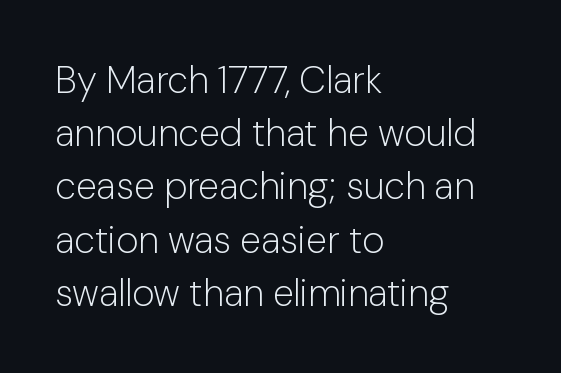
If you measured baseline to baseline, you'd find a middling distance. Is the block centered? No — it sits flush against the left margin. This rendering employs a face without finishing strokes, i.e., a sans-serif. The tracking reads as untouched default to a designer's eye. Has an underline been added? It has not. The rendering uses natural spacing where letterforms have individual widths.
